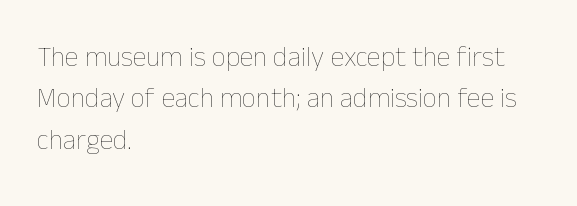
{"italic": "no", "bold": "no", "weight": "thin", "width": "normal", "stroke_contrast": "low", "x_height": "medium", "monospaced": "no", "underline": "no", "align": "left", "line_spacing": "normal", "line_spacing_ratio": 1.48, "letter_spacing": "normal", "letter_spacing_em": 0.0, "glyph_px": 28}
